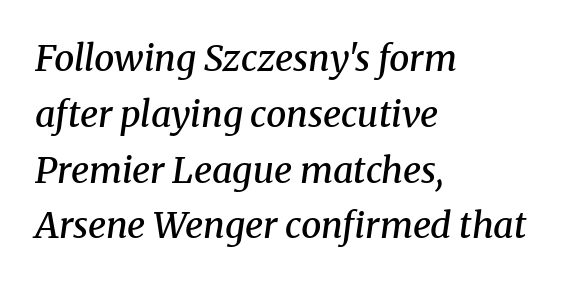
{"serif": "yes", "italic": "yes", "lean": "right", "slant_degrees": 8, "bold": "semi", "weight": "semibold", "width": "normal", "stroke_contrast": "medium", "x_height": "medium", "monospaced": "no", "underline": "no", "align": "left", "line_spacing": "normal", "line_spacing_ratio": 1.55, "letter_spacing": "normal", "letter_spacing_em": 0.0, "glyph_px": 36}
